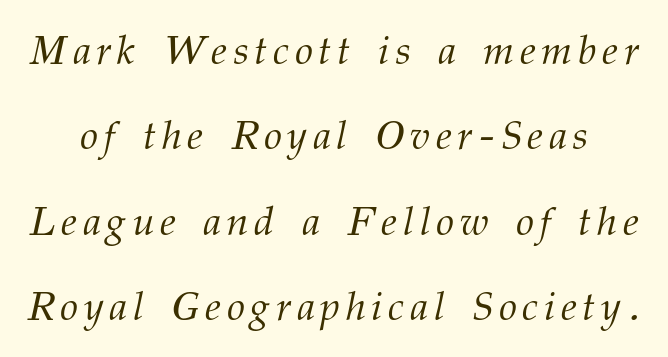
{"serif": "yes", "italic": "yes", "lean": "right", "slant_degrees": 12, "bold": "no", "weight": "light", "width": "normal", "stroke_contrast": "medium", "x_height": "medium", "monospaced": "no", "underline": "no", "line_spacing": "loose", "line_spacing_ratio": 2.08, "glyph_px": 41}
